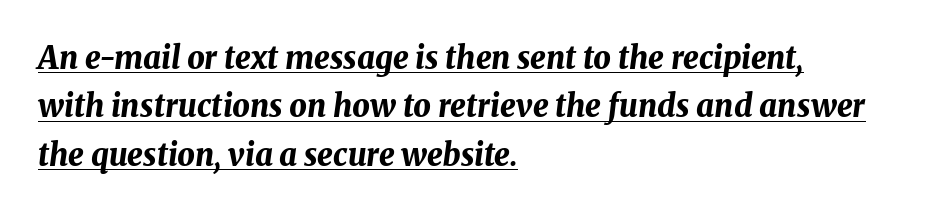
The letters advance in unequal steps, a hallmark of proportional type. Tracking here is standard; glyphs follow each other at the usual distance. Every letter is thick-stroked: bold, no question. The font's italic variant was chosen for this text.
